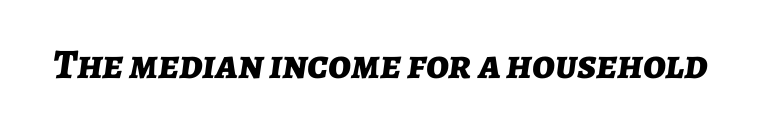
Q: Is the text bold? A: Yes.
Q: Is the text italic (slanted)? A: Yes, it leans right by about 7 degrees.
Q: Is the text underlined? A: No.
Q: Is the spacing between letters normal or unusually wide? A: Normal.
Q: Width (condensed, normal, or wide)? A: Normal.
Q: Stroke contrast? A: Low.
Q: x-height? A: Medium.
Q: Monospaced? A: No.
